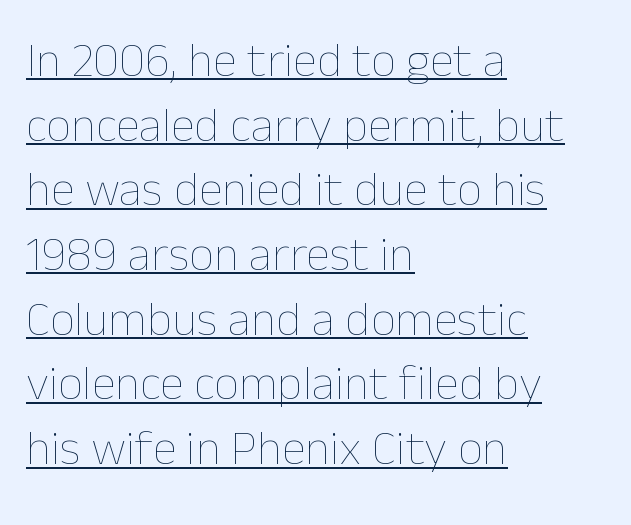
The text block is weighted toward the left margin, trailing off unevenly rightward. Like a heading marked for emphasis, these lines bear an underscore. Posture: vertical. Spacing verdict: proportional, widths tailored to each character. Letter spacing: default.
